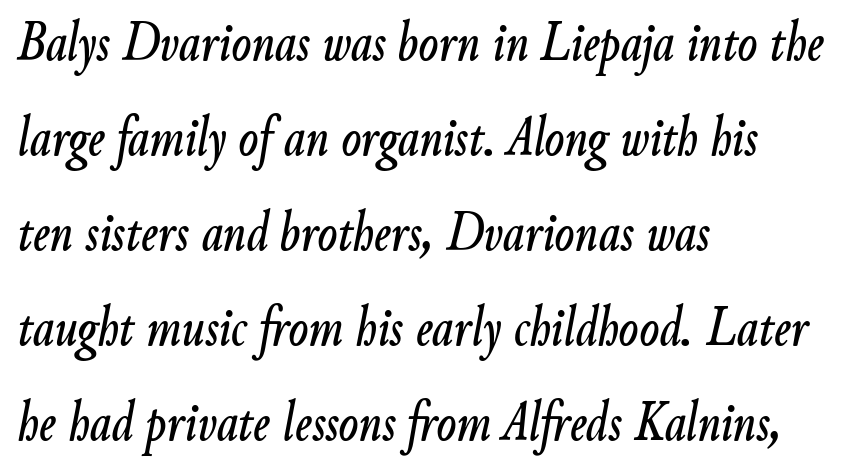
Note the varied advance widths — an 'i' is clearly narrower than an 'm'. You could call the tracking neutral — neither tight nor loose. Does the leading feel generous? No, just average. Descenders hang freely into open space. These lines are set flush left with a ragged right edge. Yep, that's italic — everything's leaning.
